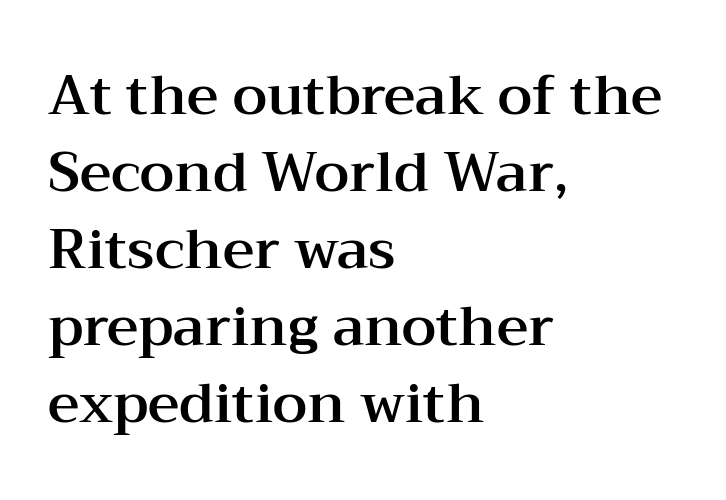
The image shows 55 px wide serif type, upright; set left-aligned, normal line spacing (1.4x), normal letter spacing, not underlined; medium stroke contrast and a medium x-height.
